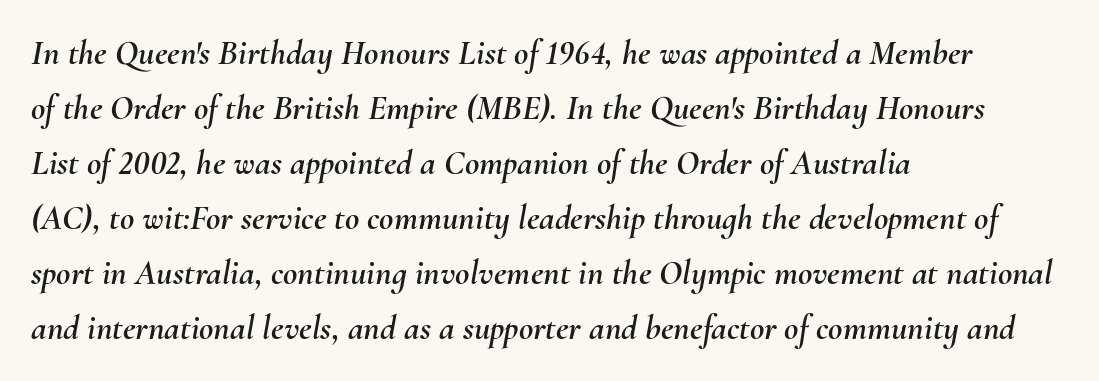
The letters are slanted; this is an italic face. Any mark beneath the type? The region is blank. All the whitespace from short lines collects on the right. Caption: standard tracking, unaltered. The vertical gap from one line to the next is medium. You could not count columns in this text — the font is proportionally spaced.
